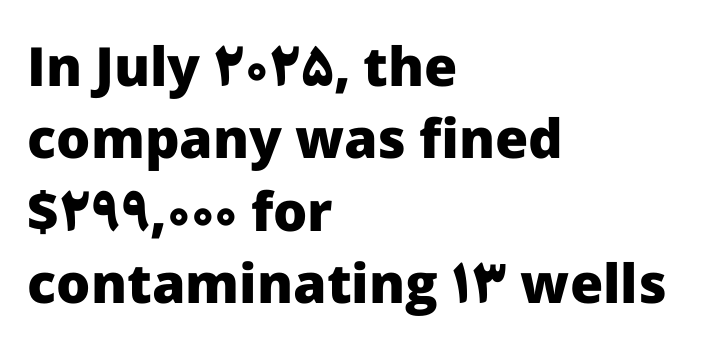
Clear beneath every line of the passage. Default kerning and tracking; the words read as compact shapes. Looks like regular typesetting: each glyph gets only the width it needs. You can tell from the bare stems that sans-serif type was used.
